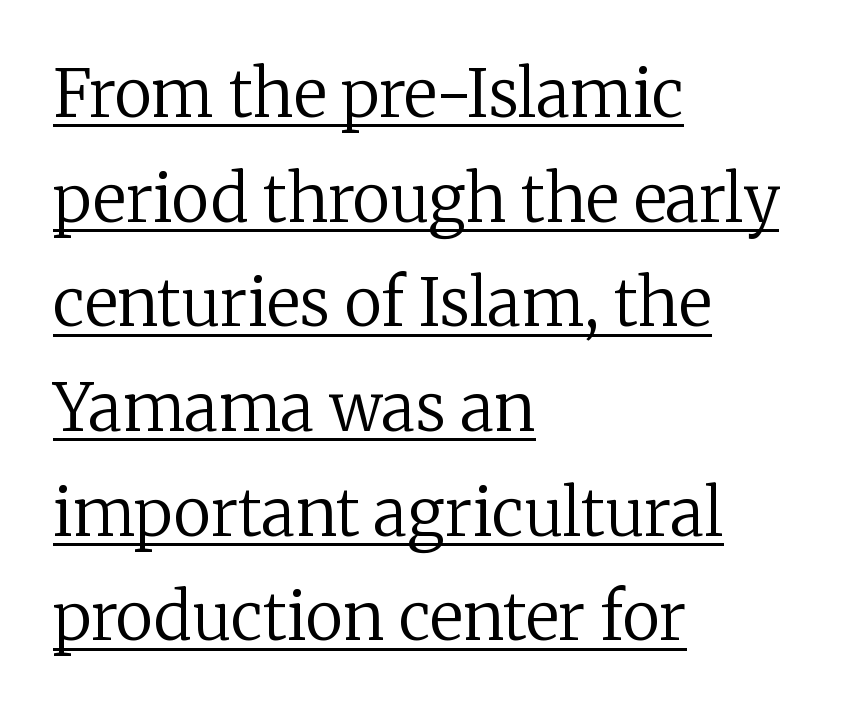
This rendering leaves character spacing at its baseline value. No chunkiness to these letters — they're not bold. The specimen reads as upright at a glance. You can tell from the footed stems that serif type was used. This sample has the flowing, uneven cadence of proportional lettering. A normal amount of white space separates one row of letters from the next.
